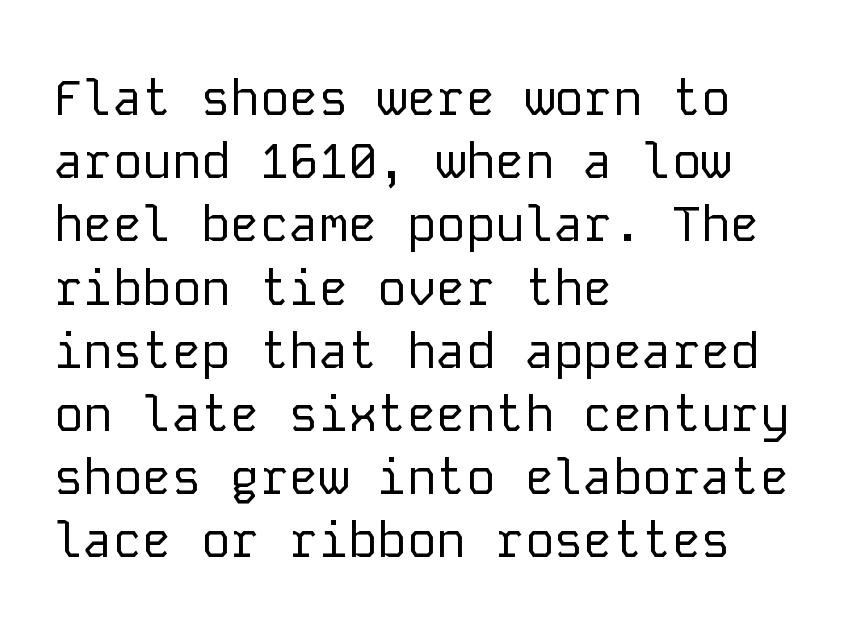
{"serif": "no", "italic": "no", "bold": "no", "weight": "regular", "width": "normal", "stroke_contrast": "low", "x_height": "medium", "monospaced": "yes", "underline": "no", "align": "left", "line_spacing": "normal", "line_spacing_ratio": 1.29, "letter_spacing": "normal", "letter_spacing_em": 0.0, "glyph_px": 49}
